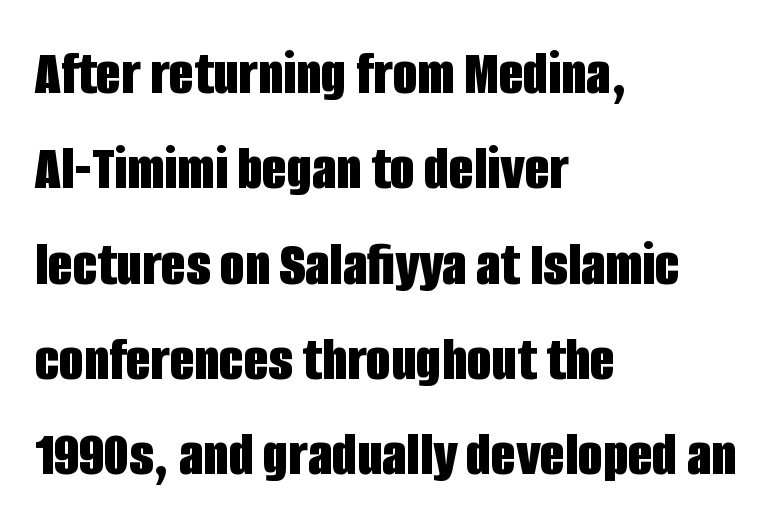
Interline gaps are of average width in this sample. The paragraph has a hard left edge and a soft right edge. A dark, heavy texture on the line: the type is bold. Nobody touched the tracking dial on this one. Font category for this specimen: sans-serif. Proportional: the letters do not fall into vertical columns.
